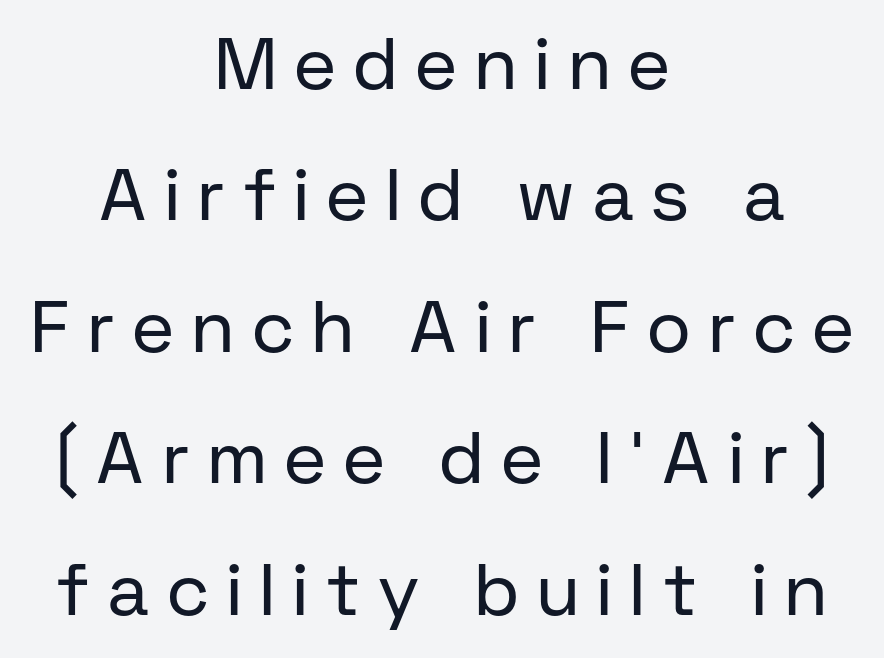
The image shows 73 px regular-weight sans-serif type, upright; set centered, line spacing 1.8x, unusually wide letter spacing (+0.26 em), not underlined; low stroke contrast and a medium x-height.
